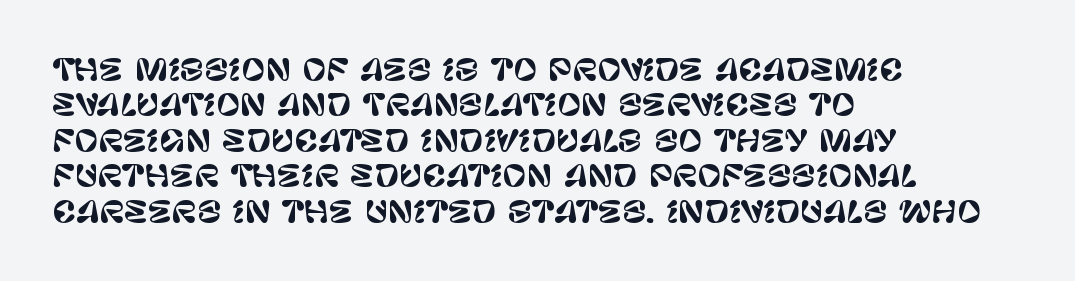
Q: Is the text italic (slanted)? A: Yes.
Q: Is the typeface a serif or a sans-serif typeface? A: Sans-serif.
Q: Is the text underlined? A: No.
Q: How is the paragraph aligned? A: Left-aligned.
Q: Is the spacing between letters normal or unusually wide? A: Normal.
Q: Width (condensed, normal, or wide)? A: Normal.
Q: Stroke contrast? A: Low.
Q: x-height? A: Large.
Q: Monospaced? A: No.
